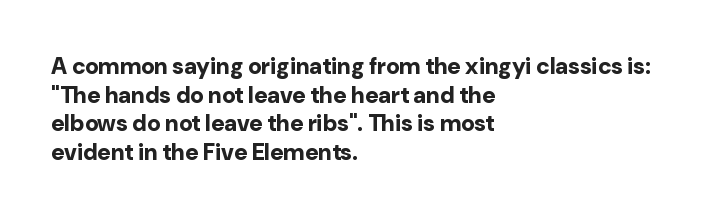
{"italic": "no", "bold": "yes", "underline": "no", "align": "left", "line_spacing": "normal", "line_spacing_ratio": 1.25, "letter_spacing": "normal", "letter_spacing_em": 0.0, "glyph_px": 23}
